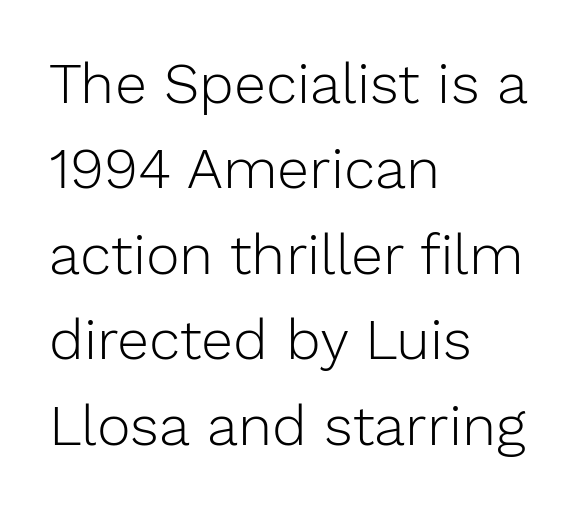
Q: Is the text bold? A: No.
Q: Is the text italic (slanted)? A: No, it is upright.
Q: Is the typeface a serif or a sans-serif typeface? A: Sans-serif.
Q: Is the text underlined? A: No.
Q: How is the paragraph aligned? A: Left-aligned.
Q: Is the spacing between letters normal or unusually wide? A: Normal.
Q: Is the spacing between lines tight, normal or loose? A: Normal.
Q: Width (condensed, normal, or wide)? A: Normal.
Q: Stroke contrast? A: Low.
Q: x-height? A: Medium.
Q: Monospaced? A: No.
